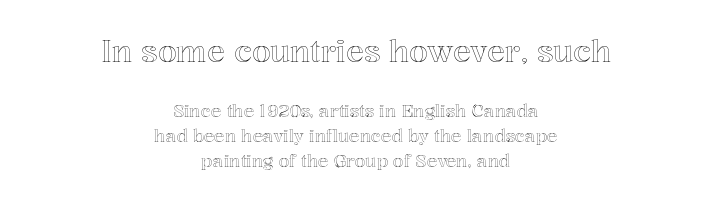
The face used here is proportionally spaced, like ordinary book or web type. A student would notice the top passage is typeset larger than what follows. Characters remain perfectly vertical along every line. No word sits above an underline. Whoever set this chose a conventional vertical rhythm. These lines stack symmetrically, like a column narrowing and widening about its center.
